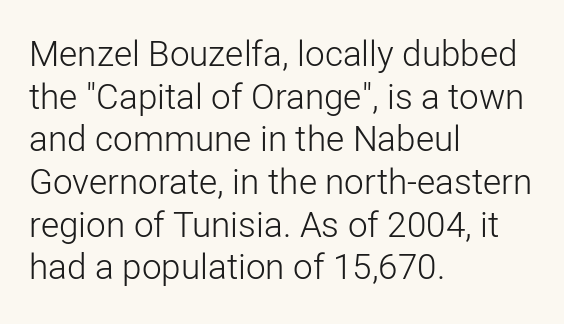
The image shows 35 px light sans-serif type, upright; set left-aligned, line spacing 1.22x, normal letter spacing, not underlined; low stroke contrast and a medium x-height.
